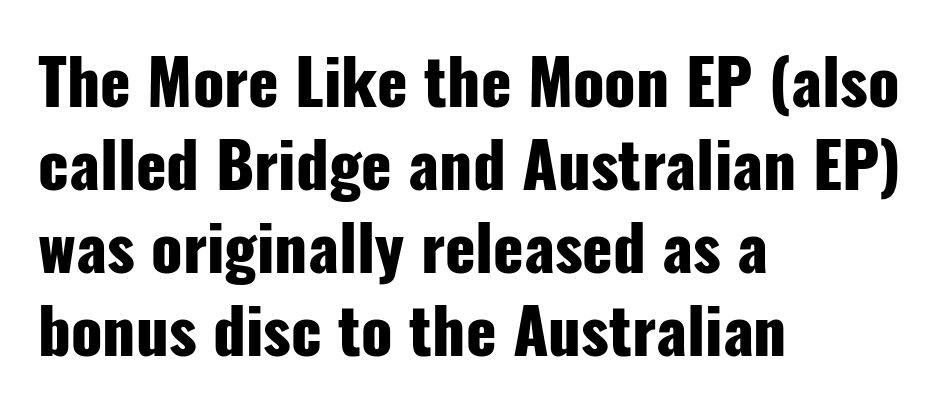
Q: Is the text bold? A: Yes.
Q: Is the text italic (slanted)? A: No, it is upright.
Q: Is the typeface a serif or a sans-serif typeface? A: Sans-serif.
Q: Is the text underlined? A: No.
Q: How is the paragraph aligned? A: Left-aligned.
Q: Is the spacing between letters normal or unusually wide? A: Normal.
Q: Is the spacing between lines tight, normal or loose? A: Normal.
Q: Width (condensed, normal, or wide)? A: Condensed.
Q: Stroke contrast? A: Low.
Q: x-height? A: Medium.
Q: Monospaced? A: No.
